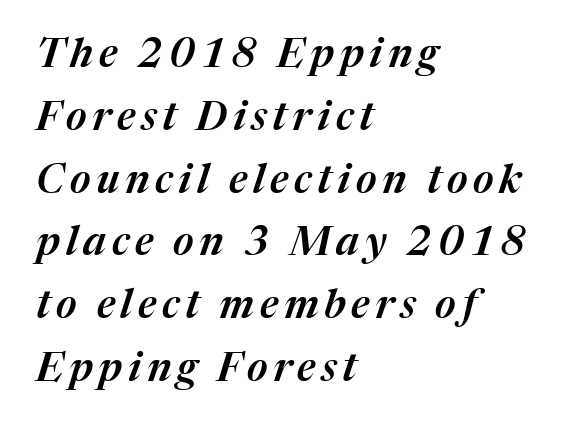
Q: Is the text italic (slanted)? A: Yes, it leans right by about 17 degrees.
Q: Is the text underlined? A: No.
Q: How is the paragraph aligned? A: Left-aligned.
Q: Is the spacing between lines tight, normal or loose? A: Normal.
Q: Width (condensed, normal, or wide)? A: Normal.
Q: Stroke contrast? A: Medium.
Q: x-height? A: Medium.
Q: Monospaced? A: No.
